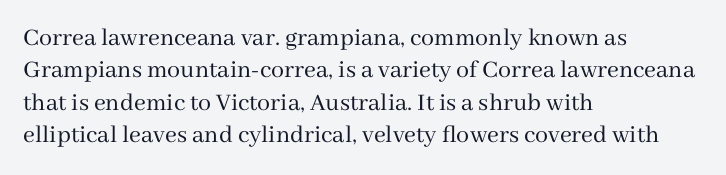
Q: Is the text bold? A: No.
Q: Is the text italic (slanted)? A: No, it is upright.
Q: Is the text underlined? A: No.
Q: How is the paragraph aligned? A: Left-aligned.
Q: Is the spacing between letters normal or unusually wide? A: Normal.
Q: Is the spacing between lines tight, normal or loose? A: Normal.
